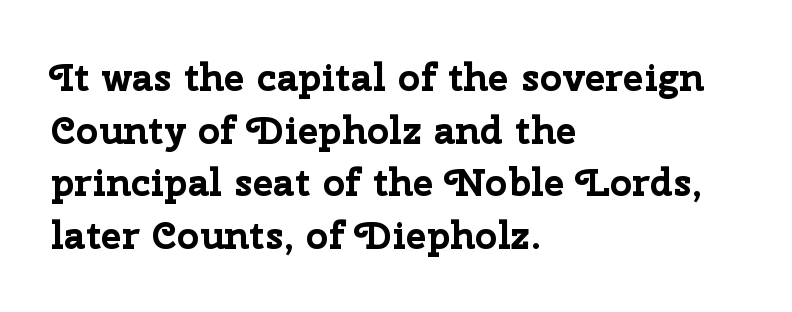
Unmarked baselines from the first word to the last. Notice how descenders clear the ascenders below comfortably — that's standard leading. A classic flush-left, rag-right setting is used for this passage. Nobody touched the tracking dial on this one. Look at the bottom of the vertical strokes: they stop flat, with no serifs. A roman cut, with each character standing at attention.
